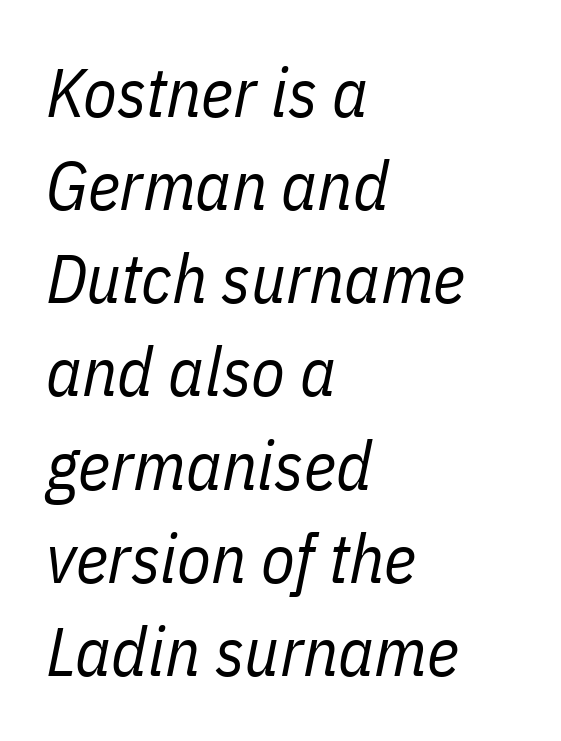
Descender tails drop into unmarked territory. Posture: slanted. The typesetter chose a ragged-right arrangement here. Inter-character spacing is left at the font's built-in metrics. A typesetter would call this proportional, since set widths differ per character. Quick note: interline space is typical.
